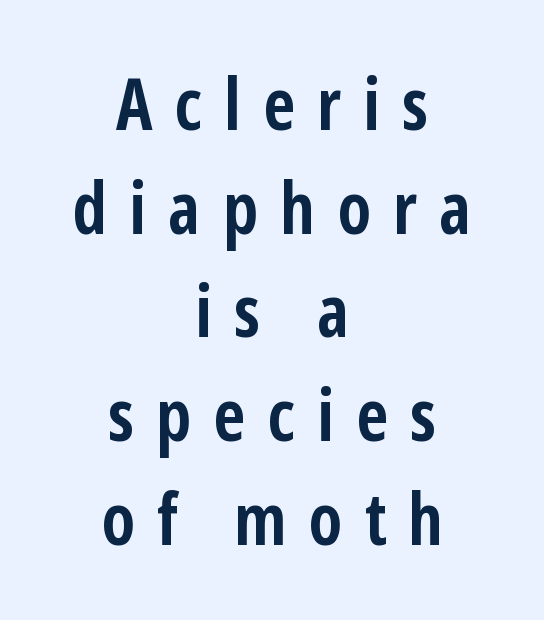
{"serif": "no", "italic": "no", "bold": "yes", "weight": "semibold", "width": "condensed", "stroke_contrast": "low", "x_height": "medium", "monospaced": "no", "underline": "no", "align": "center", "line_spacing": "normal", "line_spacing_ratio": 1.46, "letter_spacing": "wide", "letter_spacing_em": 0.31, "glyph_px": 71}
